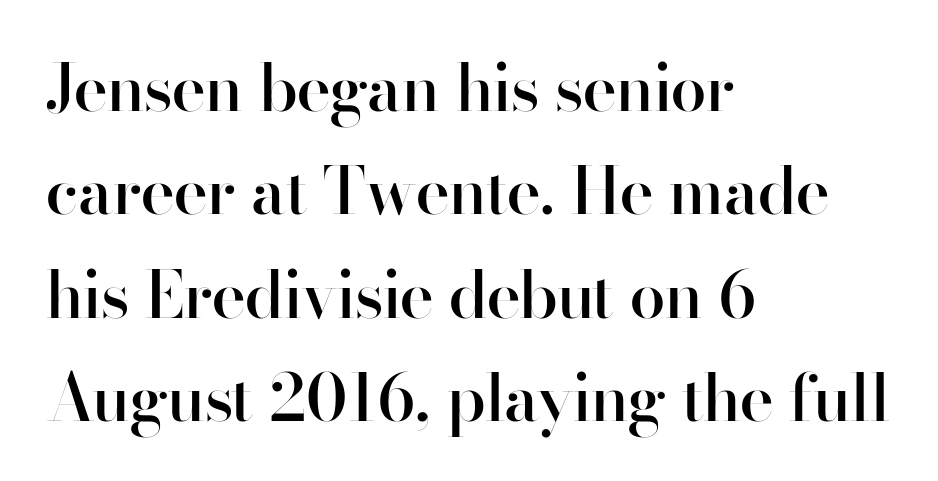
The image shows 65 px semibold sans-serif type, upright; set left-aligned, normal line spacing (1.59x), normal letter spacing, not underlined; high stroke contrast and a small x-height.
